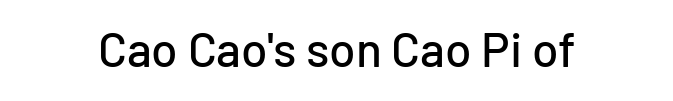
{"serif": "no", "italic": "no", "width": "normal", "stroke_contrast": "low", "x_height": "medium", "monospaced": "no", "underline": "no", "letter_spacing": "normal", "letter_spacing_em": 0.0, "glyph_px": 48}
